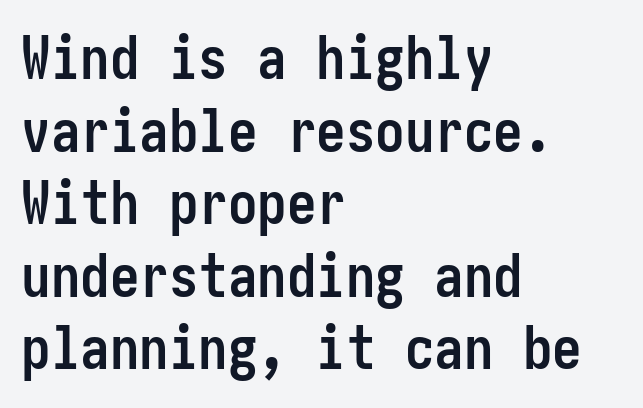
No extra tracking has been applied to these lines. The specimen omits any rule beneath the text block's lines. No italicization has been applied; the sample stays upright. A sans-serif font was chosen for this passage. The strokes are fattened all the way to bold.
